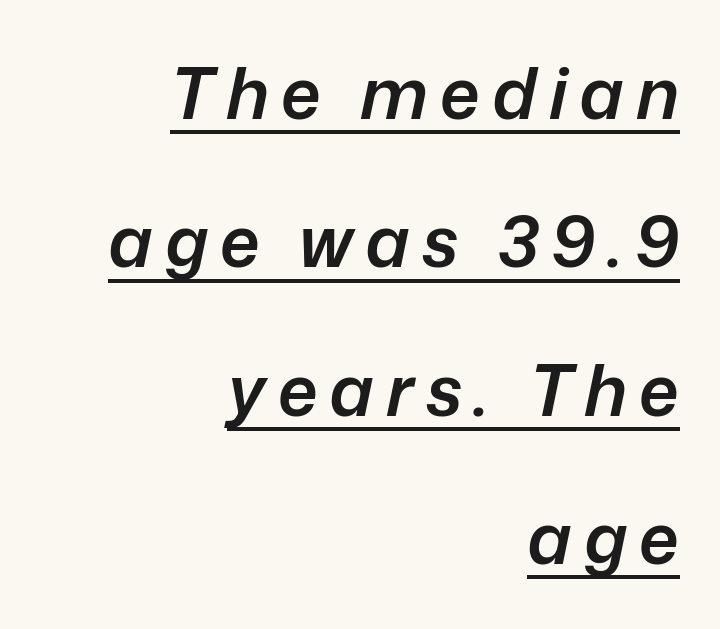
{"italic": "yes", "lean": "right", "slant_degrees": 12, "bold": "semi", "weight": "semibold", "width": "normal", "stroke_contrast": "low", "x_height": "medium", "monospaced": "no", "underline": "yes", "align": "right", "line_spacing": "loose", "line_spacing_ratio": 2.09, "glyph_px": 71}
